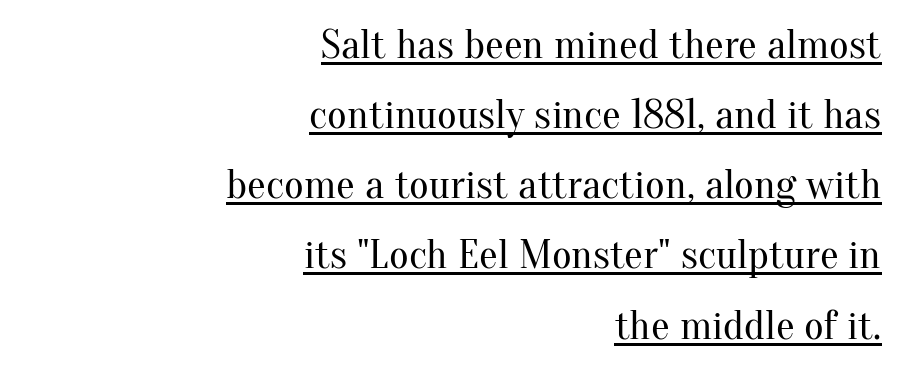
The image shows 42 px regular-weight serif type, upright; set right-aligned, normal line spacing (1.67x), normal letter spacing, underlined; medium stroke contrast and a small x-height.
